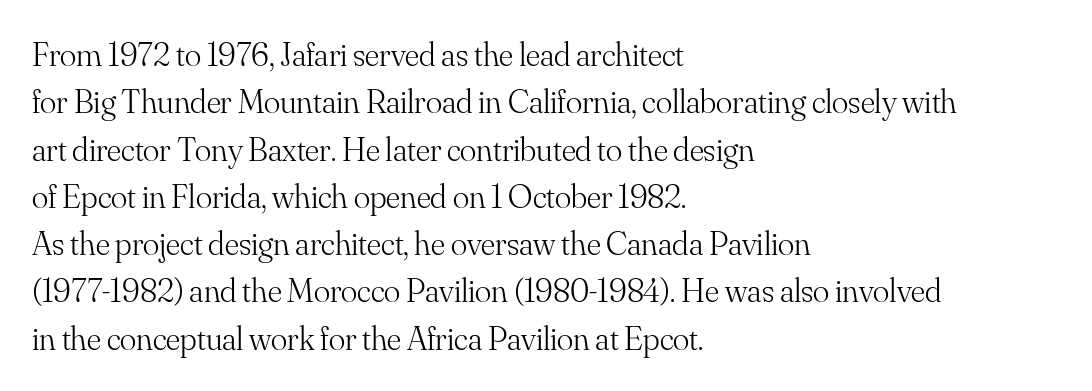
Q: Is the text bold? A: No.
Q: Is the text italic (slanted)? A: No, it is upright.
Q: Is the typeface a serif or a sans-serif typeface? A: Serif.
Q: Is the text underlined? A: No.
Q: How is the paragraph aligned? A: Left-aligned.
Q: Is the spacing between letters normal or unusually wide? A: Normal.
Q: Is the spacing between lines tight, normal or loose? A: Normal.
Q: Width (condensed, normal, or wide)? A: Normal.
Q: Stroke contrast? A: Medium.
Q: x-height? A: Small.
Q: Monospaced? A: No.
